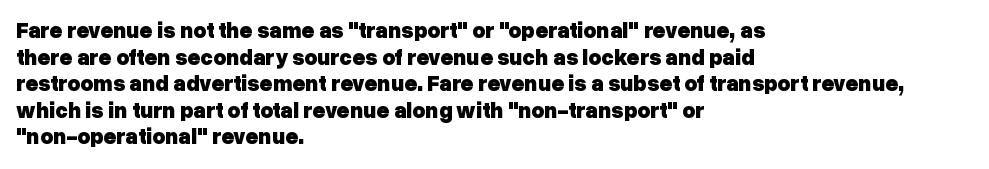
{"italic": "no", "bold": "yes", "underline": "no", "align": "left", "line_spacing_ratio": 1.21, "letter_spacing": "normal", "letter_spacing_em": 0.0, "glyph_px": 22}
